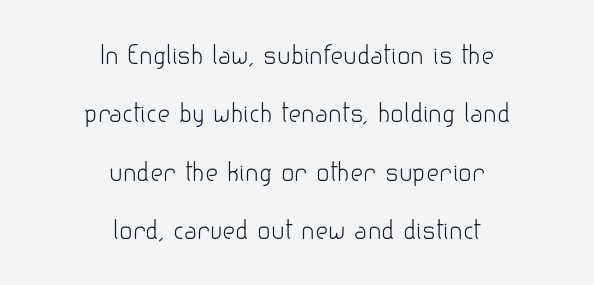
{"italic": "no", "bold": "no", "underline": "no", "align": "center", "line_spacing": "loose", "line_spacing_ratio": 2.34, "letter_spacing": "normal", "letter_spacing_em": 0.0, "glyph_px": 25}
